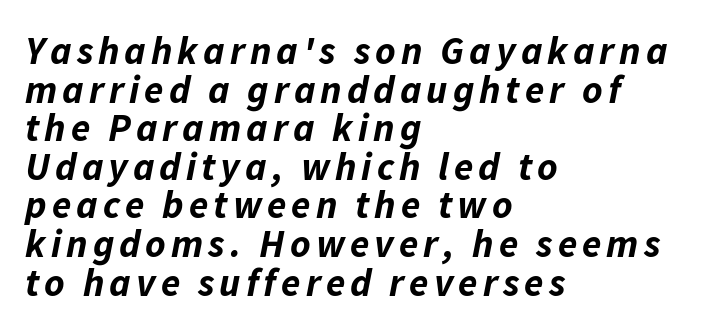
Descenders hang freely into open space. Is the type slanted? Yes — the strokes lean at a clear angle. The block of text is dense from top to bottom, with scant space between rows. These lines are rendered in a variable-pitch font. Line beginnings align vertically; line endings do not. The glyphs have the mass of a bold cut.
